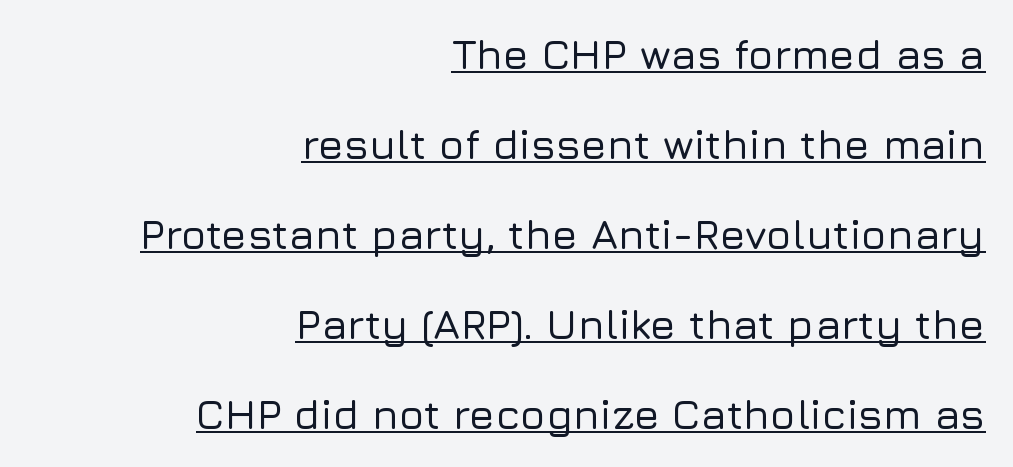
{"serif": "no", "italic": "no", "width": "normal", "stroke_contrast": "low", "x_height": "medium", "monospaced": "no", "underline": "yes", "align": "right", "line_spacing": "loose", "line_spacing_ratio": 2.14, "letter_spacing": "normal", "letter_spacing_em": 0.0, "glyph_px": 42}
